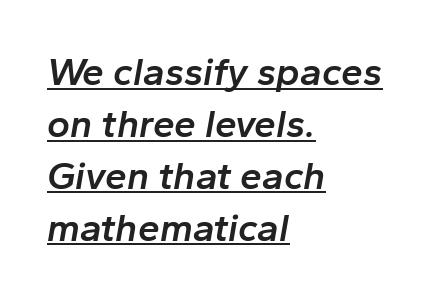
The image shows 39 px semibold type, italic (leaning right); set left-aligned, normal line spacing (1.33x), normal letter spacing, underlined; low stroke contrast and a medium x-height.
